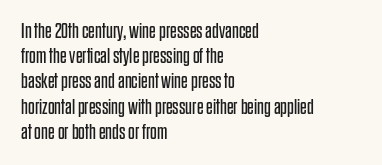
{"italic": "no", "bold": "no", "underline": "no", "align": "left", "line_spacing_ratio": 1.2, "letter_spacing": "normal", "letter_spacing_em": 0.0, "glyph_px": 21}
